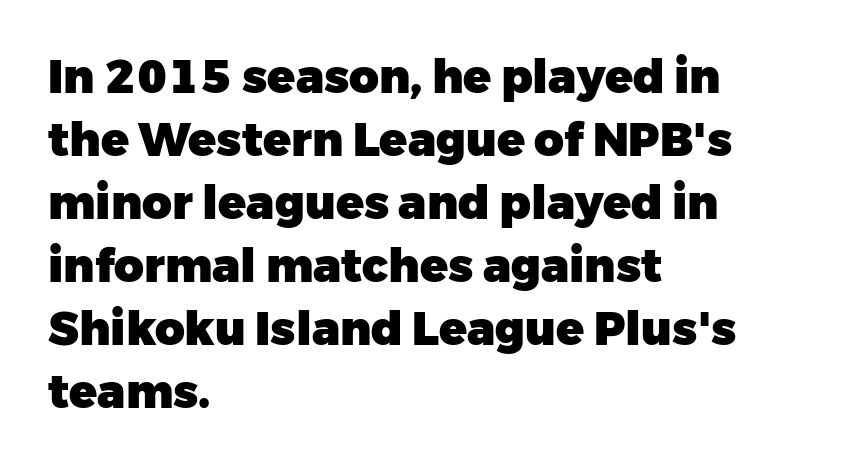
{"serif": "no", "italic": "no", "bold": "yes", "weight": "heavy", "width": "normal", "stroke_contrast": "low", "x_height": "medium", "monospaced": "no", "underline": "no", "align": "left", "line_spacing": "normal", "line_spacing_ratio": 1.37, "letter_spacing": "normal", "letter_spacing_em": 0.0, "glyph_px": 46}
